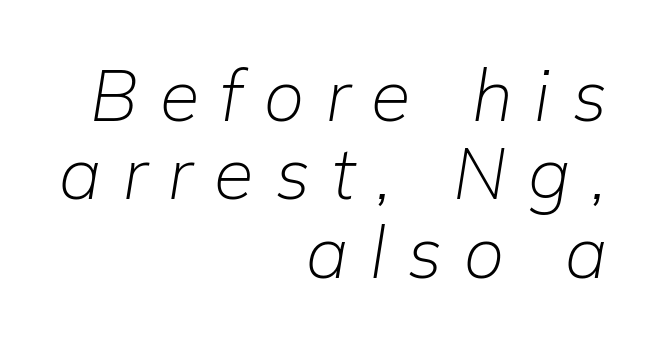
{"italic": "yes", "lean": "right", "slant_degrees": 9, "bold": "no", "weight": "light", "width": "normal", "stroke_contrast": "low", "x_height": "medium", "monospaced": "no", "underline": "no", "align": "right", "line_spacing": "tight", "line_spacing_ratio": 1.09, "letter_spacing": "wide", "letter_spacing_em": 0.3, "glyph_px": 72}
